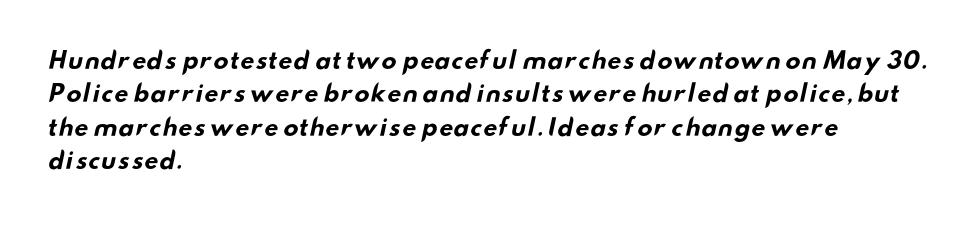
Has an underline been added? It has not. Evenly set lines give the paragraph a standard silhouette. No extra tracking has been applied to these lines. Every letter is thick-stroked: bold, no question. These lines stack with their left ends in a neat column.
